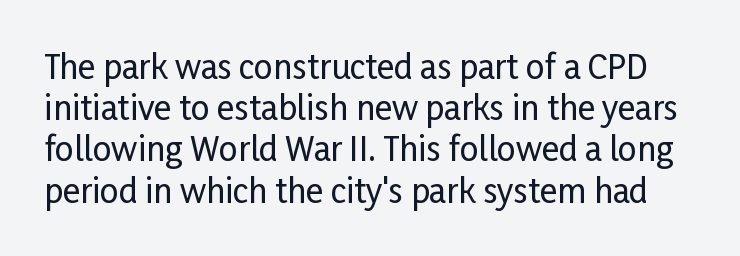
{"serif": "no", "italic": "no", "width": "condensed", "stroke_contrast": "low", "x_height": "medium", "monospaced": "no", "underline": "no", "line_spacing": "normal", "line_spacing_ratio": 1.25, "letter_spacing": "normal", "letter_spacing_em": 0.0, "glyph_px": 33}
